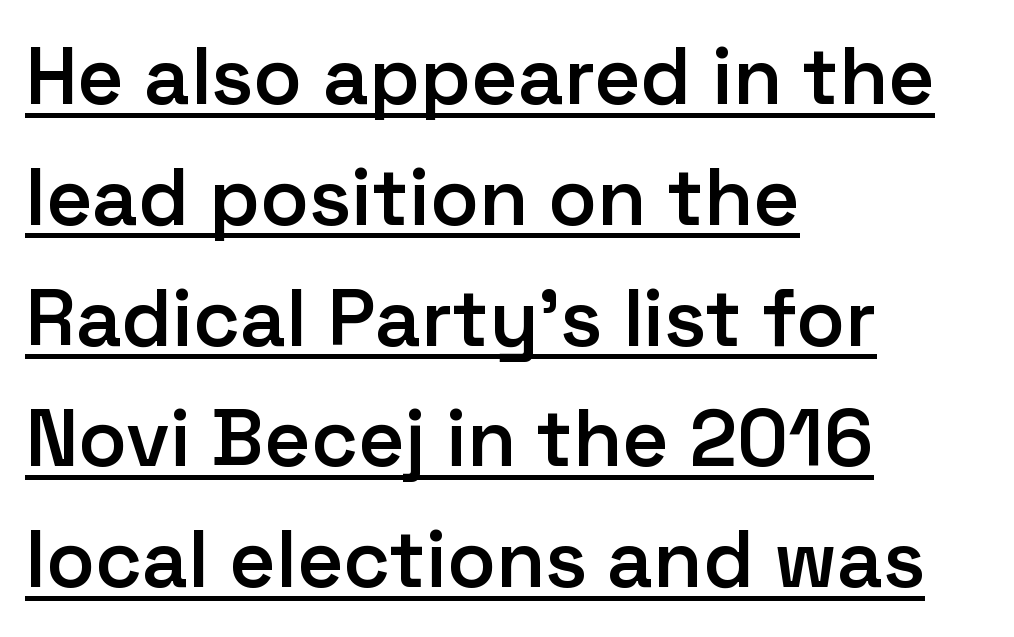
The image shows 80 px semibold sans-serif type, upright; set left-aligned, normal line spacing (1.51x), normal letter spacing, underlined; low stroke contrast and a medium x-height.
